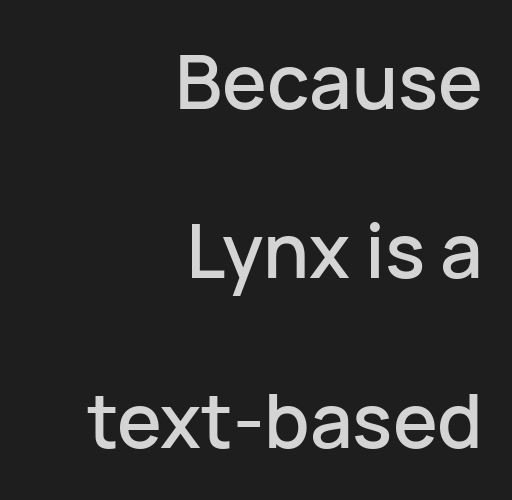
The face used here is proportionally spaced, like ordinary book or web type. The rendering shows plain stroke endings on the letterforms — a sans-serif design. Lines of text with bare space underneath. Airy leading.
